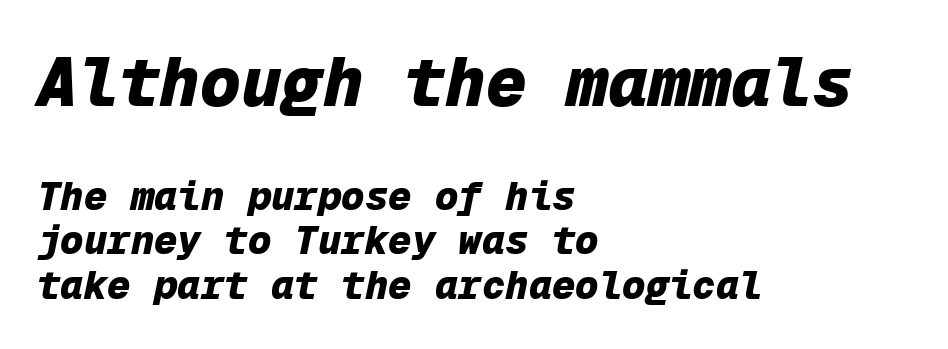
{"italic": "yes", "lean": "right", "slant_degrees": 12, "bold": "yes", "weight": "heavy", "width": "normal", "stroke_contrast": "low", "x_height": "medium", "monospaced": "yes", "underline": "no", "align": "left", "line_spacing": "tight", "line_spacing_ratio": 1.15, "letter_spacing": "normal", "letter_spacing_em": 0.0, "larger_block": "first", "size_ratio": 1.74, "glyph_px": 68}
